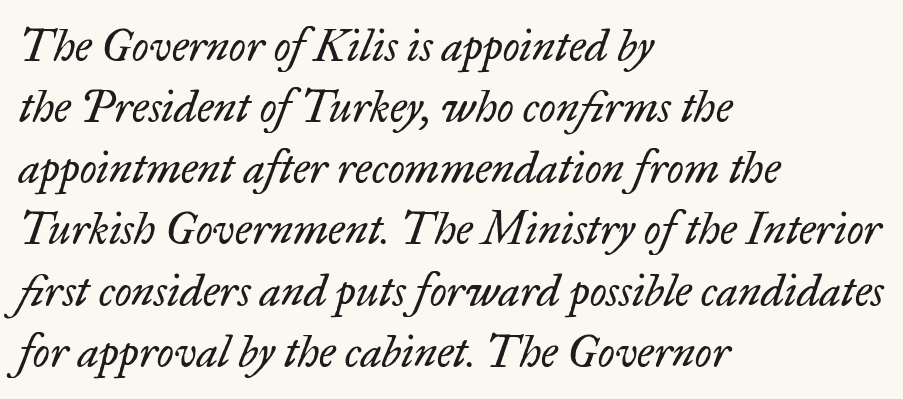
The image shows 44 px regular-weight serif type, italic (leaning right); set left-aligned, normal line spacing (1.39x), normal letter spacing, not underlined; low stroke contrast and a small x-height.
